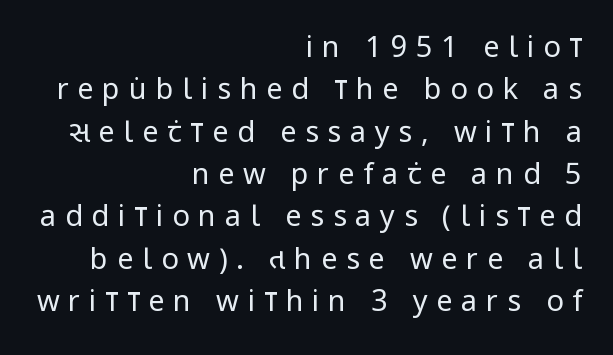
The image shows 29 px regular-weight, condensed sans-serif type, upright; set right-aligned, normal line spacing (1.46x), unusually wide letter spacing (+0.3 em), not underlined; low stroke contrast and a large x-height.
